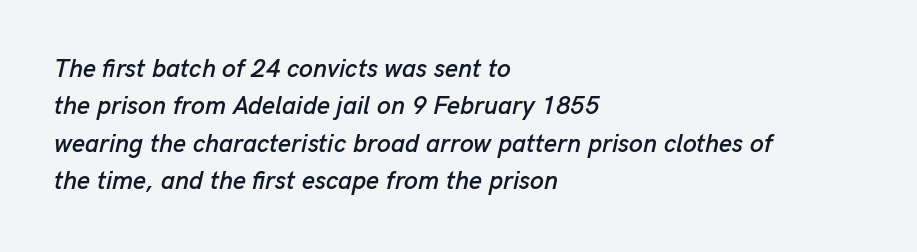
{"italic": "yes", "lean": "right", "slant_degrees": 13, "underline": "no", "align": "left", "line_spacing": "normal", "line_spacing_ratio": 1.5, "letter_spacing": "normal", "letter_spacing_em": 0.0, "glyph_px": 25}
